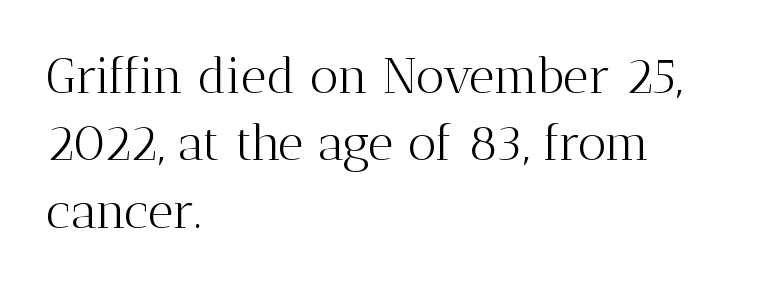
Q: Is the text bold? A: No.
Q: Is the text italic (slanted)? A: No, it is upright.
Q: Is the typeface a serif or a sans-serif typeface? A: Serif.
Q: Is the text underlined? A: No.
Q: How is the paragraph aligned? A: Left-aligned.
Q: Is the spacing between letters normal or unusually wide? A: Normal.
Q: Is the spacing between lines tight, normal or loose? A: Normal.
Q: Width (condensed, normal, or wide)? A: Normal.
Q: Stroke contrast? A: Medium.
Q: x-height? A: Medium.
Q: Monospaced? A: No.
